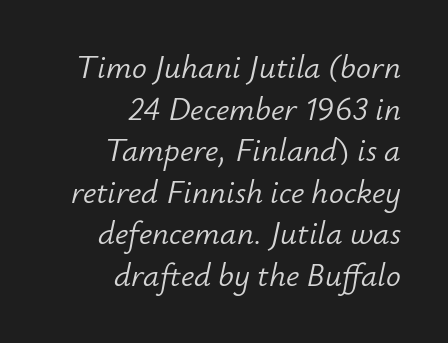
Observe the lean: these are italic letterforms. Is the type heavy? It reads as light-to-regular instead. Decoration check: the copy has no underline. Nobody touched the tracking dial on this one. The rendering uses a moderate line-height, typical for paragraphs. The paragraph has a hard right edge and a soft left edge.
